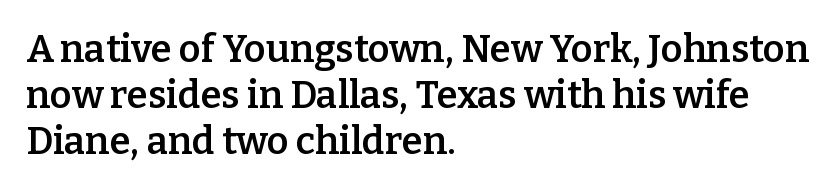
The image shows 38 px semibold serif type, upright; set left-aligned, line spacing 1.21x, normal letter spacing, not underlined; low stroke contrast and a medium x-height.
